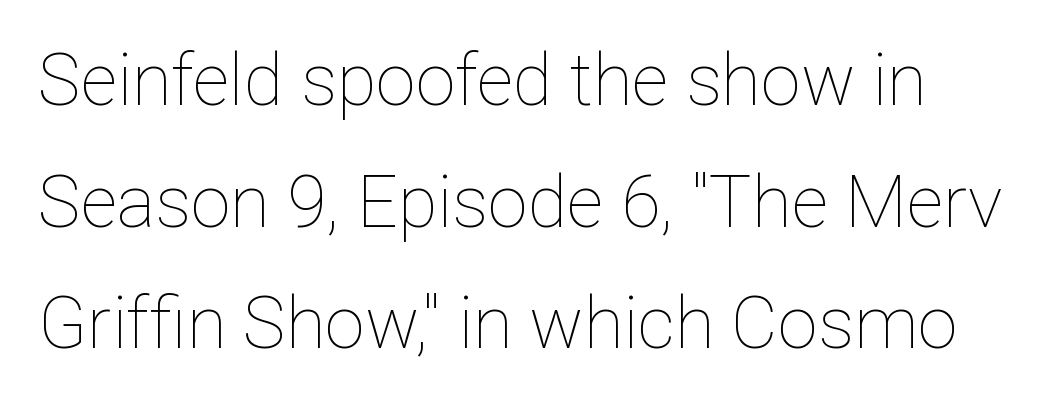
The image shows 72 px thin type, upright; set normal line spacing (1.69x), normal letter spacing, not underlined; low stroke contrast and a medium x-height.
